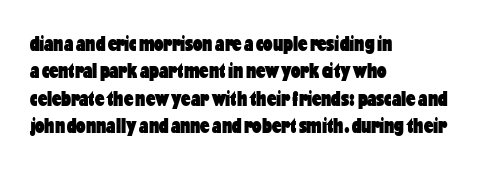
The image shows 21 px bold type, upright; set left-aligned, normal line spacing (1.3x), normal letter spacing, not underlined.
